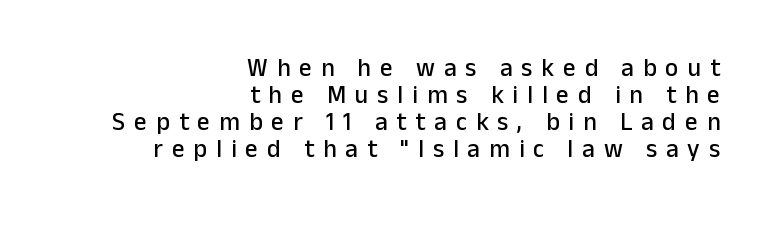
{"italic": "no", "underline": "no", "align": "right", "line_spacing": "tight", "line_spacing_ratio": 1.08, "letter_spacing": "wide", "letter_spacing_em": 0.36, "glyph_px": 25}
